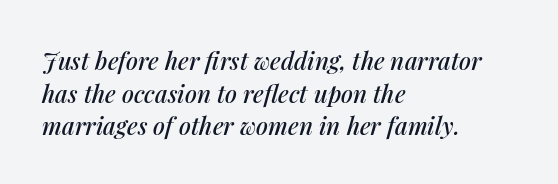
Q: Is the text italic (slanted)? A: Yes, it leans right by about 14 degrees.
Q: Is the text underlined? A: No.
Q: How is the paragraph aligned? A: Left-aligned.
Q: Is the spacing between letters normal or unusually wide? A: Normal.
Q: Is the spacing between lines tight, normal or loose? A: Normal.
